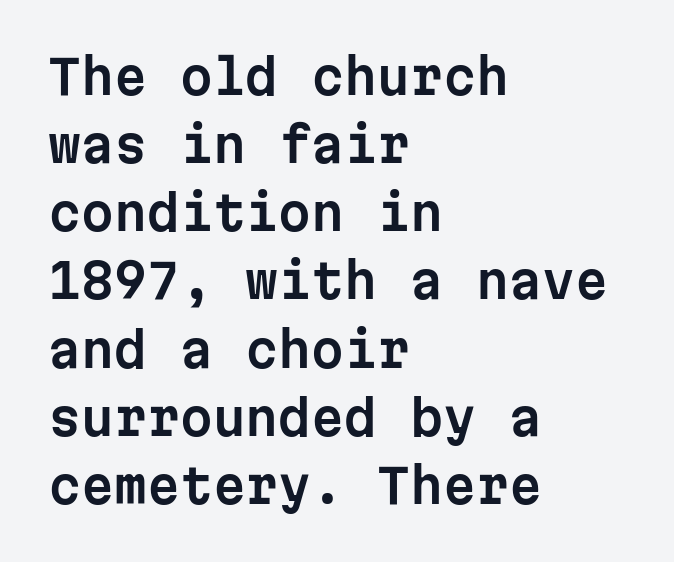
The image shows 47 px sans-serif type, upright, monospaced; set left-aligned, normal line spacing (1.45x), normal letter spacing, not underlined; low stroke contrast and a medium x-height.
